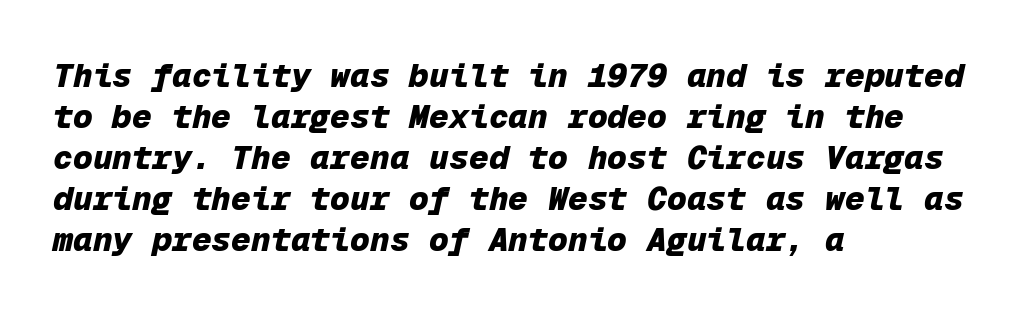
Each letter, wide or thin by design, is forced into the same width here. These lines carry a lot of weight — the face is fully bold. The space directly below the letters is spotless. This sample is left-justified, so line endings fall wherever the words run out. The gaps between neighbouring characters are ordinary and unremarkable.
